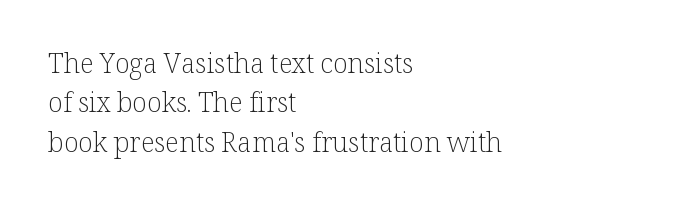
{"italic": "no", "bold": "no", "underline": "no", "align": "left", "line_spacing": "normal", "line_spacing_ratio": 1.46, "letter_spacing": "normal", "letter_spacing_em": 0.0, "glyph_px": 27}
